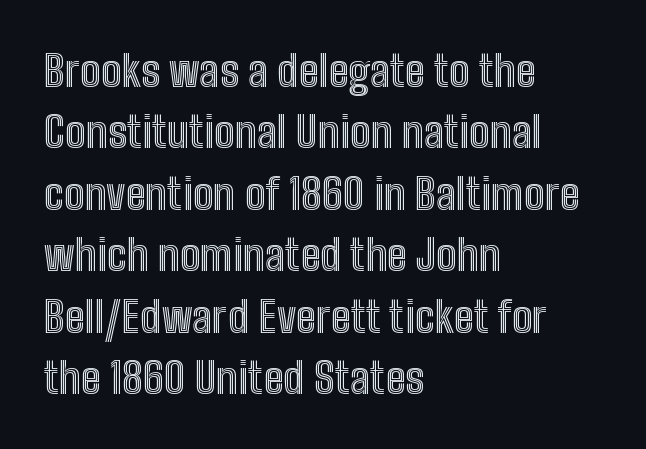
In CSS terms this would be text-align: left. These lines are rendered in a variable-pitch font. Short note: letters normally spaced. The rendering uses a moderate line-height, typical for paragraphs. Unmarked baselines from the first word to the last. The type sits square on the baseline with zero lean.
